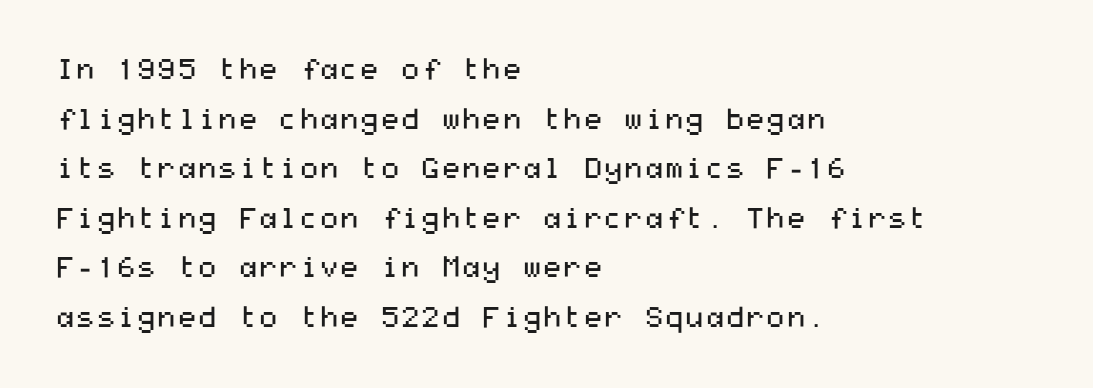
The image shows 29 px regular-weight, wide sans-serif type, upright; set left-aligned, line spacing 1.71x, normal letter spacing, not underlined; medium stroke contrast and a medium x-height.
